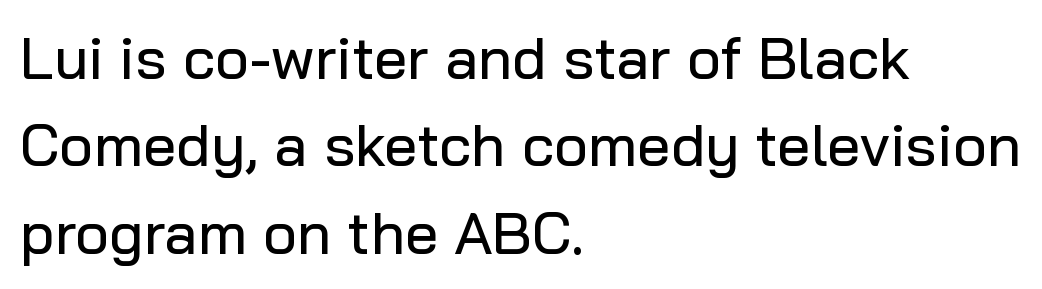
Q: Is the text italic (slanted)? A: No, it is upright.
Q: Is the typeface a serif or a sans-serif typeface? A: Sans-serif.
Q: Is the text underlined? A: No.
Q: How is the paragraph aligned? A: Left-aligned.
Q: Is the spacing between letters normal or unusually wide? A: Normal.
Q: Is the spacing between lines tight, normal or loose? A: Normal.
Q: Width (condensed, normal, or wide)? A: Normal.
Q: Stroke contrast? A: Low.
Q: x-height? A: Medium.
Q: Monospaced? A: No.
